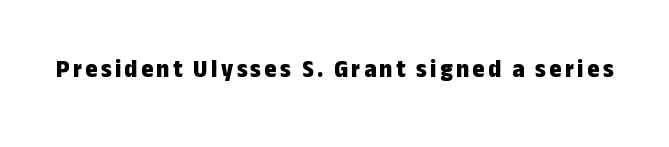
Q: Is the text bold? A: Yes.
Q: Is the text italic (slanted)? A: No, it is upright.
Q: Is the text underlined? A: No.
